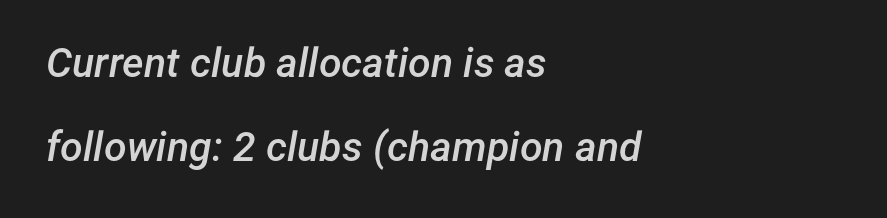
{"italic": "yes", "lean": "right", "slant_degrees": 12, "bold": "semi", "weight": "semibold", "width": "normal", "stroke_contrast": "low", "x_height": "medium", "monospaced": "no", "underline": "no", "align": "left", "line_spacing": "loose", "line_spacing_ratio": 2.04, "letter_spacing": "normal", "letter_spacing_em": 0.0, "glyph_px": 41}
